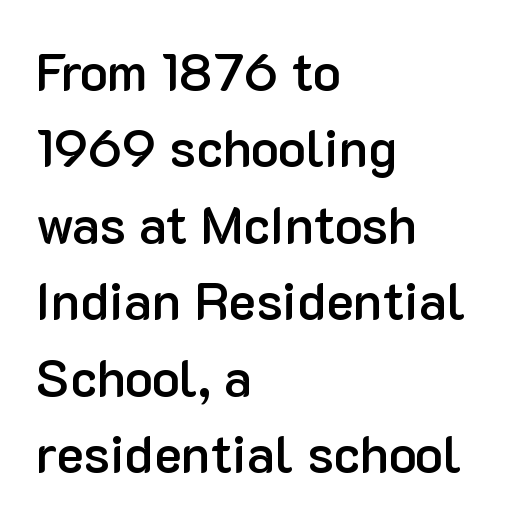
The lines in this sample share a left origin and differ only in where they stop. No word sits above an underline. The designer left line spacing at the default. Each letter's strokes conclude bluntly, with no projecting serifs. Characters follow at the spacing the type designer built in. These lines were composed using upright roman letters.
